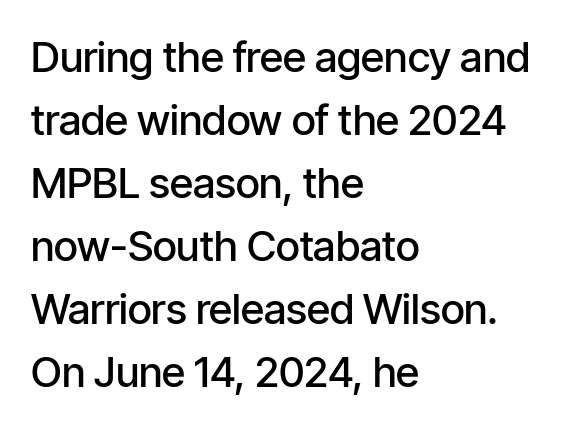
Q: Is the text bold? A: Semi-bold.
Q: Is the text italic (slanted)? A: No, it is upright.
Q: Is the typeface a serif or a sans-serif typeface? A: Sans-serif.
Q: Is the text underlined? A: No.
Q: How is the paragraph aligned? A: Left-aligned.
Q: Is the spacing between letters normal or unusually wide? A: Normal.
Q: Is the spacing between lines tight, normal or loose? A: Normal.
Q: Width (condensed, normal, or wide)? A: Condensed.
Q: Stroke contrast? A: Low.
Q: x-height? A: Medium.
Q: Monospaced? A: No.
